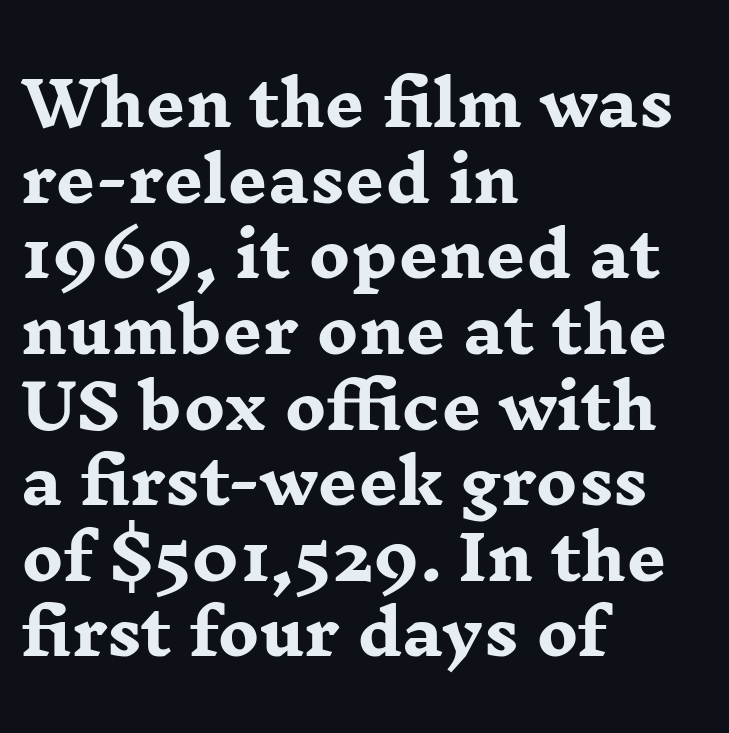
Q: Is the text bold? A: Yes.
Q: Is the text italic (slanted)? A: No, it is upright.
Q: Is the typeface a serif or a sans-serif typeface? A: Serif.
Q: Is the text underlined? A: No.
Q: How is the paragraph aligned? A: Left-aligned.
Q: Is the spacing between letters normal or unusually wide? A: Normal.
Q: Width (condensed, normal, or wide)? A: Wide.
Q: Stroke contrast? A: Low.
Q: x-height? A: Medium.
Q: Monospaced? A: No.
